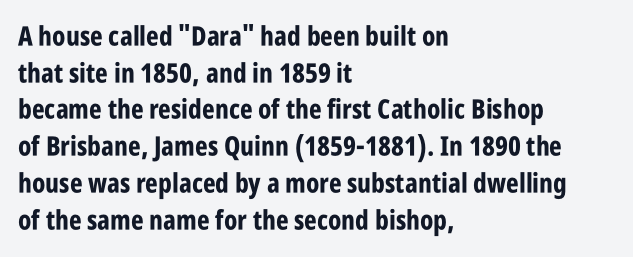
{"italic": "no", "bold": "yes", "underline": "no", "align": "left", "line_spacing": "normal", "line_spacing_ratio": 1.36, "letter_spacing": "normal", "letter_spacing_em": 0.0, "glyph_px": 27}
